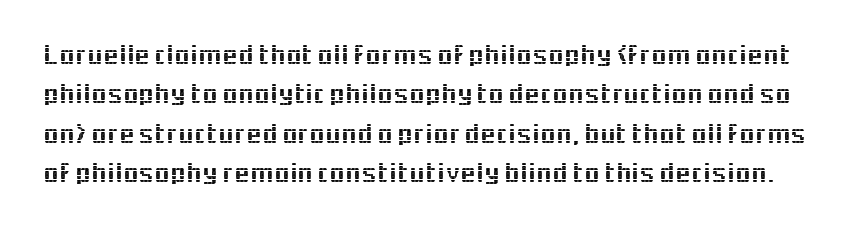
The letterforms sit shoulder to shoulder at normal distance. The passage shown is typed in a proportional face where columns would drift. Evenly set lines give the paragraph a standard silhouette. Descenders hang freely into open space. This is sans-serif lettering, the kind often seen on screens and signage. This sample uses an upright cut, with every glyph sitting square on the baseline.
